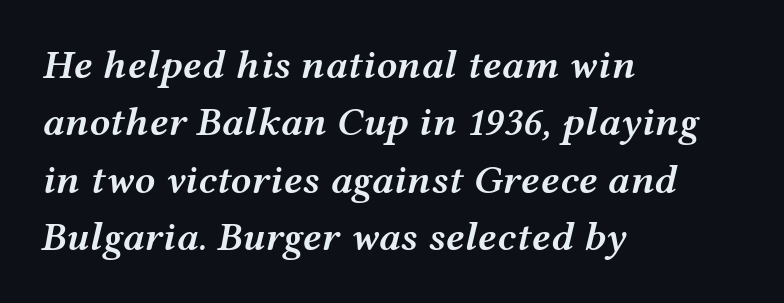
The image shows 41 px semibold, wide type, italic (leaning right); set left-aligned, normal line spacing (1.4x), normal letter spacing, not underlined; medium stroke contrast and a medium x-height.
